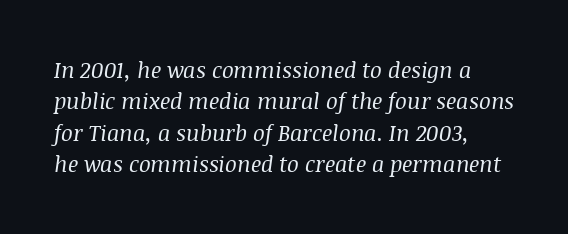
Weight: in the light-to-regular range. Tall strokes in this sample are angled rather than plumb. Letter spacing: default. The baseline area is clear.
